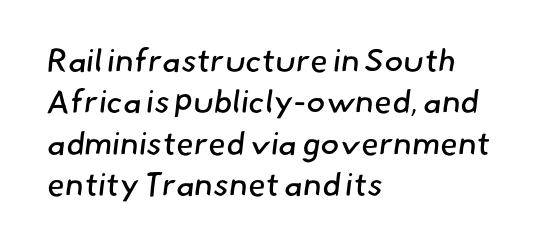
{"serif": "no", "bold": "no", "weight": "regular", "width": "normal", "stroke_contrast": "low", "x_height": "small", "monospaced": "no", "underline": "no", "align": "left", "line_spacing": "normal", "line_spacing_ratio": 1.29, "letter_spacing": "normal", "letter_spacing_em": 0.0, "glyph_px": 32}
